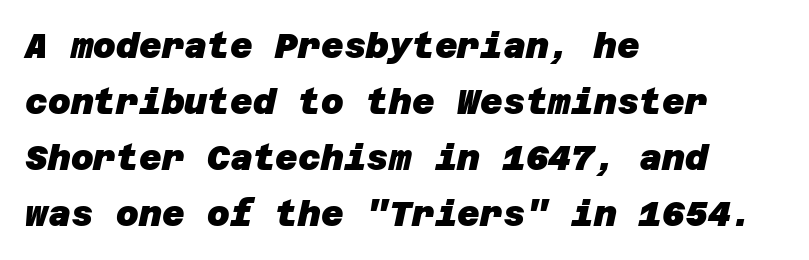
Q: Is the text bold? A: Yes.
Q: Is the typeface a serif or a sans-serif typeface? A: Sans-serif.
Q: Is the text underlined? A: No.
Q: How is the paragraph aligned? A: Left-aligned.
Q: Is the spacing between letters normal or unusually wide? A: Normal.
Q: Is the spacing between lines tight, normal or loose? A: Normal.
Q: Width (condensed, normal, or wide)? A: Normal.
Q: Stroke contrast? A: Low.
Q: x-height? A: Large.
